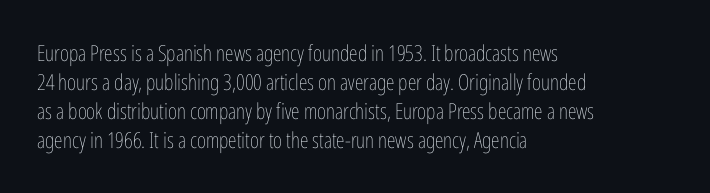
The image shows 22 px text type, upright; set left-aligned, normal line spacing (1.32x), normal letter spacing, not underlined.
